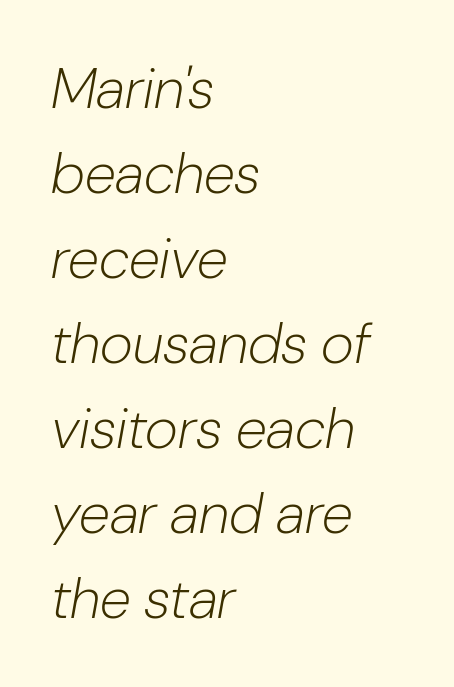
Q: Is the text bold? A: No.
Q: Is the text italic (slanted)? A: Yes, it leans right by about 10 degrees.
Q: Is the text underlined? A: No.
Q: How is the paragraph aligned? A: Left-aligned.
Q: Is the spacing between letters normal or unusually wide? A: Normal.
Q: Is the spacing between lines tight, normal or loose? A: Normal.
Q: Width (condensed, normal, or wide)? A: Normal.
Q: Stroke contrast? A: Low.
Q: x-height? A: Medium.
Q: Monospaced? A: No.
